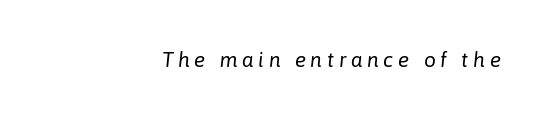
{"italic": "yes", "lean": "right", "slant_degrees": 6, "bold": "no", "underline": "no", "align": "right", "letter_spacing": "wide", "letter_spacing_em": 0.22, "glyph_px": 21}
